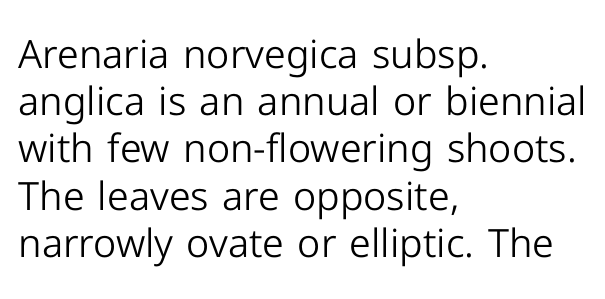
Quick note: not italic, upright. The text block is weighted toward the left margin, trailing off unevenly rightward. Compared with a typical body face, this is equally light or lighter still. There is no visible air inserted between adjacent glyphs. Letterform terminals end flat and unadorned throughout the passage. Underlining? Definitely not there.
